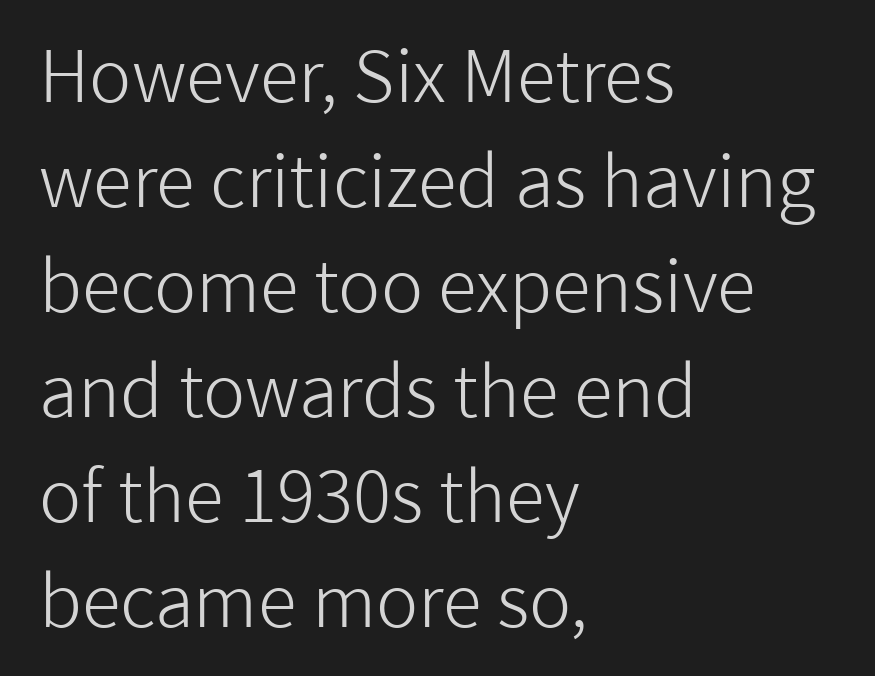
Q: Is the text bold? A: No.
Q: Is the text italic (slanted)? A: No, it is upright.
Q: Is the typeface a serif or a sans-serif typeface? A: Sans-serif.
Q: Is the text underlined? A: No.
Q: How is the paragraph aligned? A: Left-aligned.
Q: Is the spacing between letters normal or unusually wide? A: Normal.
Q: Is the spacing between lines tight, normal or loose? A: Normal.
Q: Width (condensed, normal, or wide)? A: Normal.
Q: Stroke contrast? A: Low.
Q: x-height? A: Medium.
Q: Monospaced? A: No.
